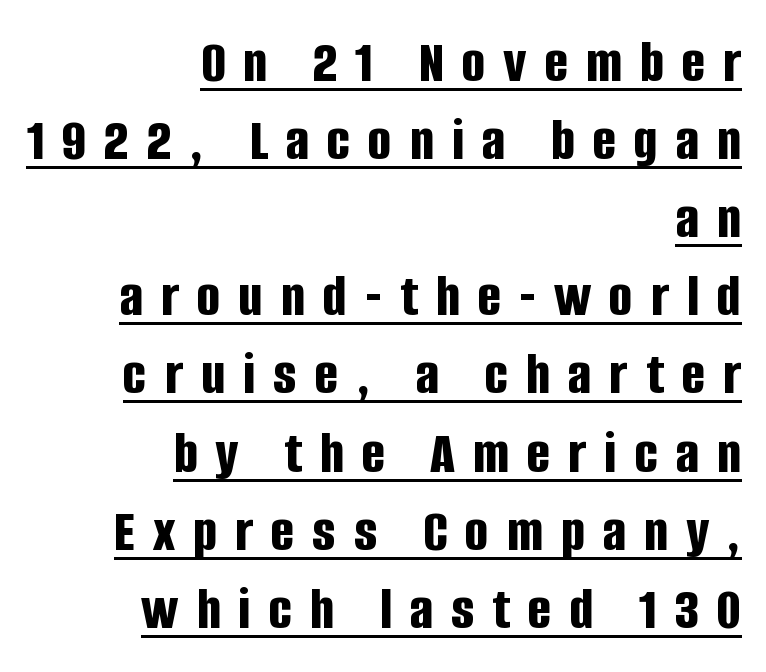
The image shows 62 px bold, condensed sans-serif type, upright; set right-aligned, normal line spacing (1.26x), unusually wide letter spacing (+0.29 em), underlined; low stroke contrast and a large x-height.
